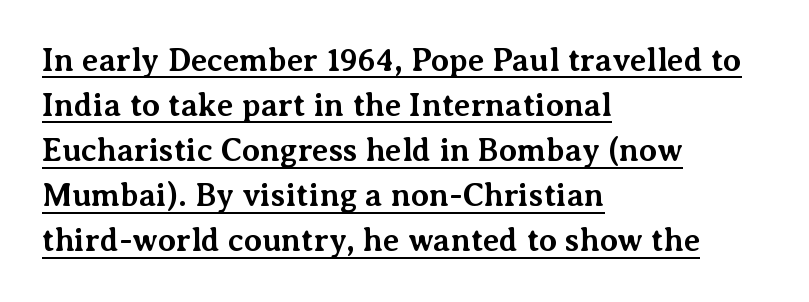
The image shows 32 px bold serif type, upright; set left-aligned, normal line spacing (1.41x), normal letter spacing, underlined; medium stroke contrast and a medium x-height.
